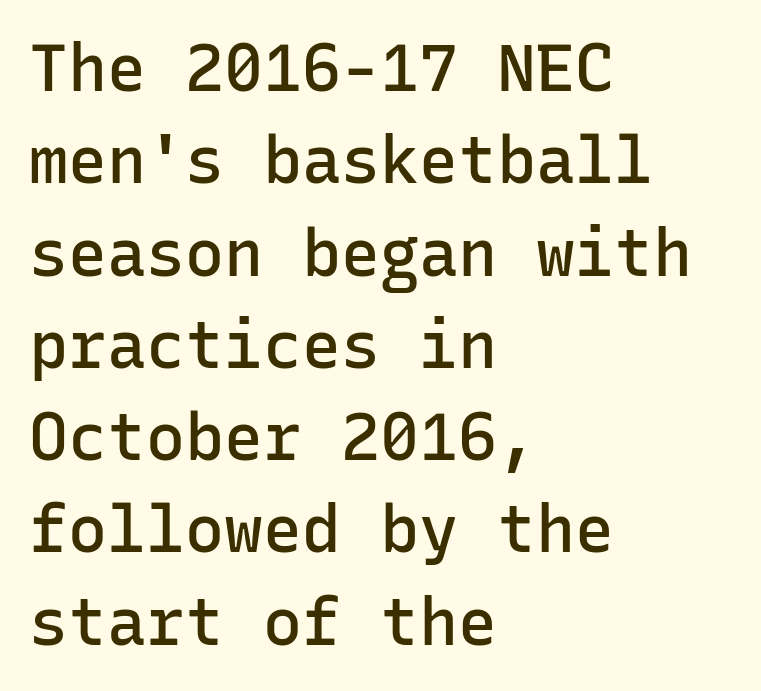
A classic flush-left, rag-right setting is used for this passage. A sans-serif font was chosen for this passage. Each glyph is drawn with semibold strokes, heavier than normal yet not fully bold. These lines sit exactly where default settings would place them.
